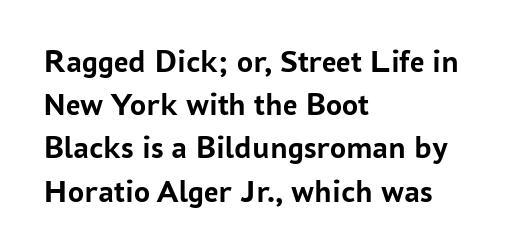
{"serif": "no", "italic": "no", "bold": "yes", "weight": "semibold", "width": "normal", "stroke_contrast": "low", "x_height": "medium", "monospaced": "no", "underline": "no", "align": "left", "line_spacing": "normal", "line_spacing_ratio": 1.35, "letter_spacing": "normal", "letter_spacing_em": 0.0, "glyph_px": 32}
